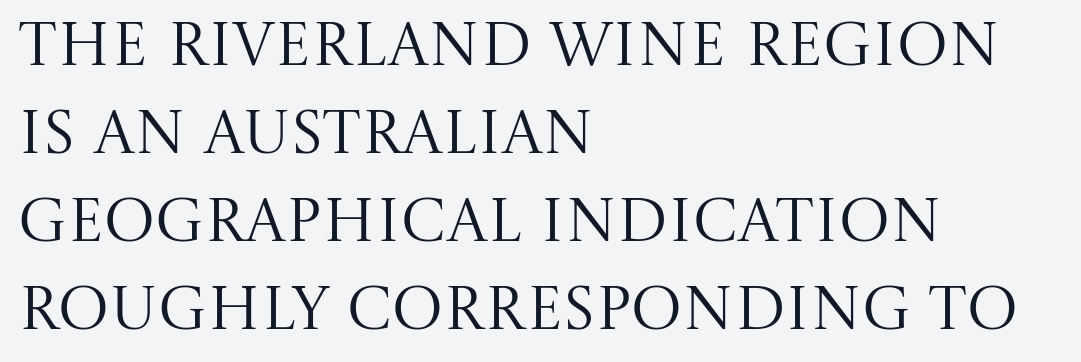
{"serif": "yes", "italic": "no", "bold": "no", "weight": "regular", "width": "normal", "stroke_contrast": "medium", "x_height": "large", "monospaced": "no", "underline": "no", "align": "left", "line_spacing": "normal", "line_spacing_ratio": 1.44, "letter_spacing": "normal", "letter_spacing_em": 0.0, "glyph_px": 61}
